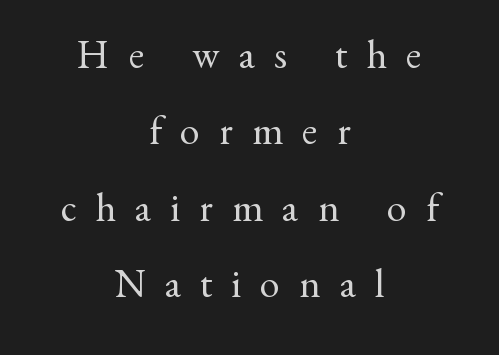
{"serif": "yes", "italic": "no", "bold": "no", "weight": "regular", "width": "normal", "stroke_contrast": "medium", "x_height": "small", "monospaced": "no", "underline": "no", "align": "center", "line_spacing": "loose", "line_spacing_ratio": 1.91, "letter_spacing": "wide", "letter_spacing_em": 0.48, "glyph_px": 40}
